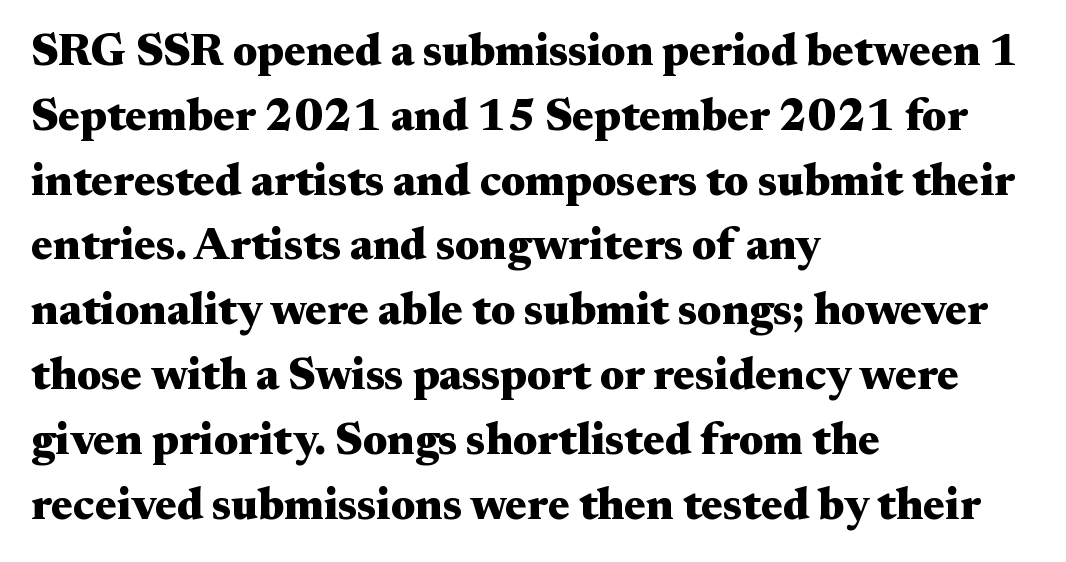
The letters advance in unequal steps, a hallmark of proportional type. The strokes are fattened all the way to bold. This sample uses an upright cut, with every glyph sitting square on the baseline. Serif or sans? Serif — the stroke terminals have little feet. Look at the tracking — it's just the regular setting, nothing added. Is the block centered? No — it sits flush against the left margin.
